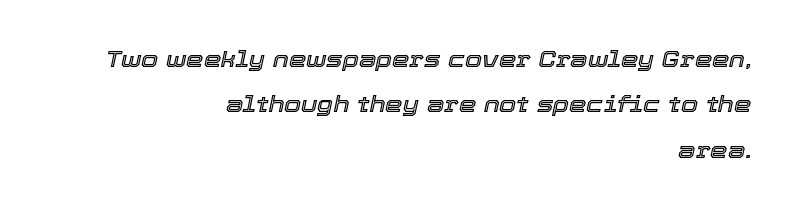
{"italic": "yes", "lean": "right", "slant_degrees": 12, "underline": "no", "align": "right", "line_spacing": "loose", "line_spacing_ratio": 2.06, "letter_spacing": "normal", "letter_spacing_em": 0.0, "glyph_px": 22}
